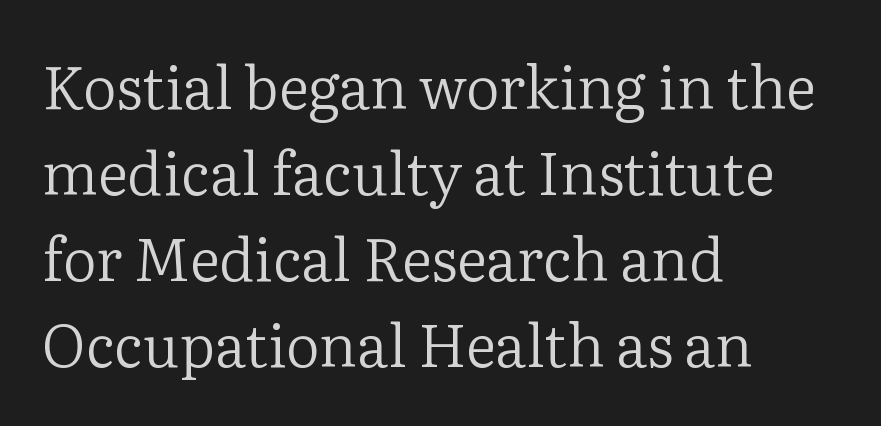
The image shows 59 px regular-weight serif type, upright; set left-aligned, normal line spacing (1.46x), normal letter spacing, not underlined; low stroke contrast and a medium x-height.
